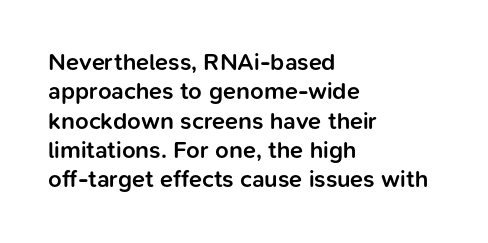
Q: Is the text bold? A: Semi-bold.
Q: Is the text italic (slanted)? A: No, it is upright.
Q: Is the text underlined? A: No.
Q: How is the paragraph aligned? A: Left-aligned.
Q: Is the spacing between letters normal or unusually wide? A: Normal.
